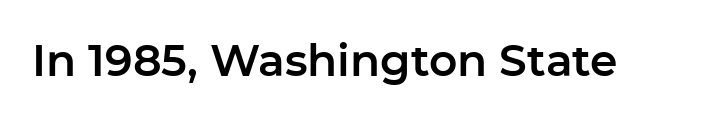
The image shows 44 px sans-serif type, upright; set normal letter spacing, not underlined; low stroke contrast and a medium x-height.
